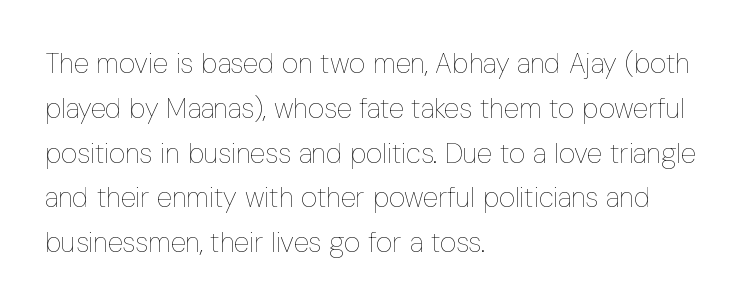
Descender tails drop into unmarked territory. These lines are rendered in a variable-pitch font. Is there much room between lines? A standard amount, neither cramped nor airy. Nothing unusual about the tracking: characters are spaced as the font intends. All the whitespace from short lines collects on the right. The type sits square on the baseline with zero lean.
